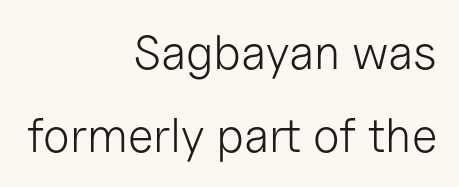
Q: Is the text bold? A: No.
Q: Is the text italic (slanted)? A: No, it is upright.
Q: Is the typeface a serif or a sans-serif typeface? A: Sans-serif.
Q: Is the text underlined? A: No.
Q: How is the paragraph aligned? A: Right-aligned.
Q: Is the spacing between letters normal or unusually wide? A: Normal.
Q: Width (condensed, normal, or wide)? A: Normal.
Q: Stroke contrast? A: Low.
Q: x-height? A: Medium.
Q: Monospaced? A: No.
